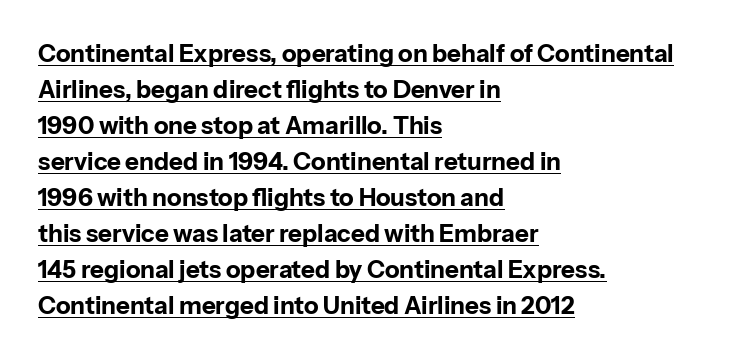
Q: Is the text bold? A: Yes.
Q: Is the text italic (slanted)? A: No, it is upright.
Q: Is the text underlined? A: Yes.
Q: How is the paragraph aligned? A: Left-aligned.
Q: Is the spacing between letters normal or unusually wide? A: Normal.
Q: Is the spacing between lines tight, normal or loose? A: Normal.
